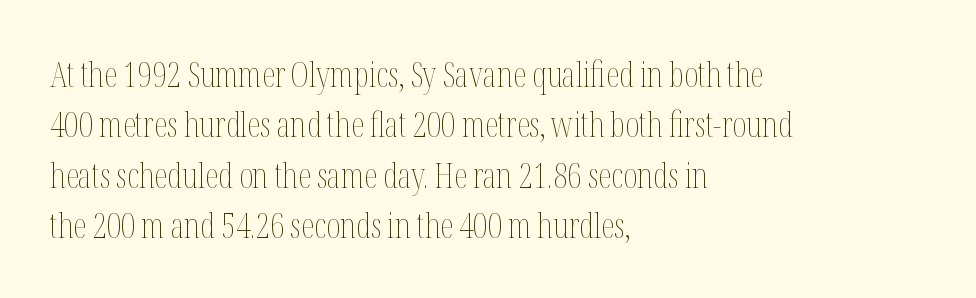
The image shows 34 px thin, condensed type, upright; set left-aligned, normal line spacing (1.48x), normal letter spacing, not underlined; medium stroke contrast and a medium x-height.
